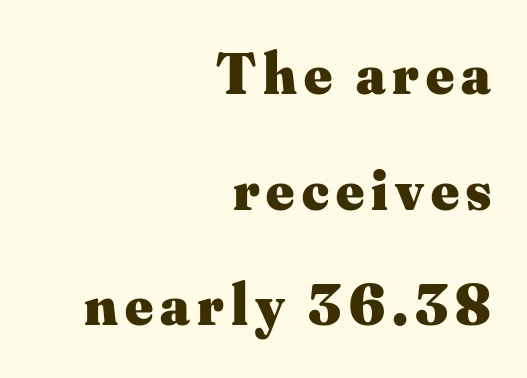
The image shows 59 px heavy serif type, upright; set right-aligned, loose line spacing (1.96x), not underlined; medium stroke contrast and a small x-height.
